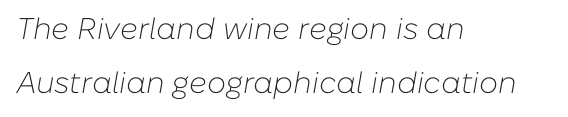
The image shows 30 px light type, italic (leaning right); set left-aligned, line spacing 1.81x, normal letter spacing, not underlined; low stroke contrast and a medium x-height.
